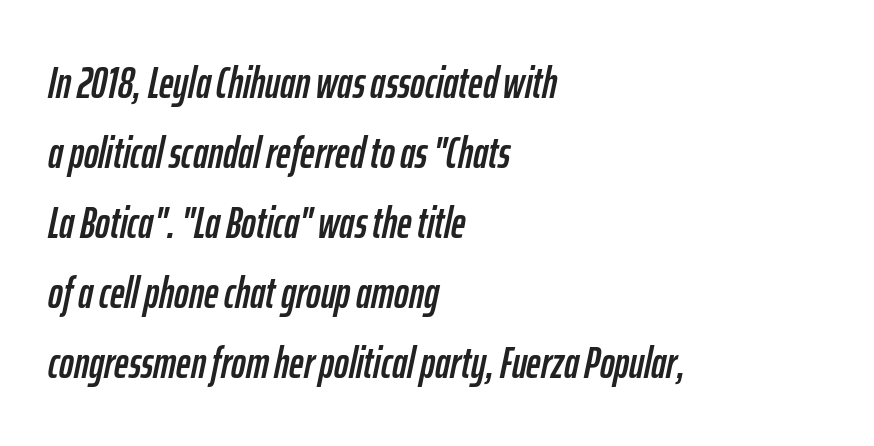
Does extra space separate the letters? No, they use regular spacing. Character widths vary here, with narrow letters taking less room than wide ones. If you drew a line through each stem, it would be angled. Leading: standard.
